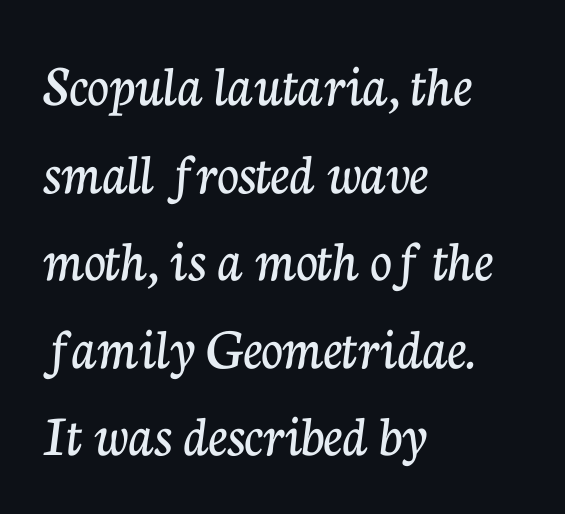
{"serif": "yes", "width": "normal", "stroke_contrast": "low", "x_height": "medium", "monospaced": "no", "underline": "no", "align": "left", "line_spacing": "normal", "line_spacing_ratio": 1.46, "letter_spacing": "normal", "letter_spacing_em": 0.0, "glyph_px": 60}
